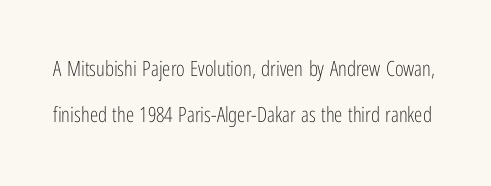
The image shows 21 px text type, upright; set loose line spacing (2.2x), normal letter spacing, not underlined.
